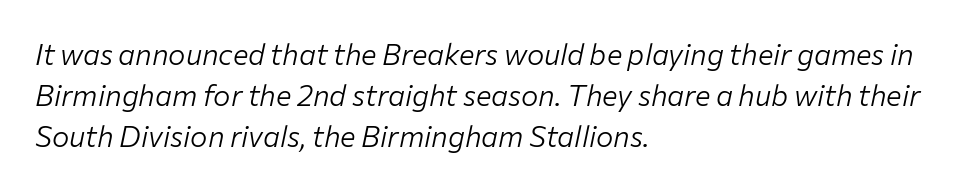
{"italic": "yes", "lean": "right", "slant_degrees": 12, "bold": "no", "weight": "light", "width": "normal", "stroke_contrast": "low", "x_height": "medium", "monospaced": "no", "underline": "no", "align": "left", "line_spacing": "normal", "line_spacing_ratio": 1.42, "letter_spacing": "normal", "letter_spacing_em": 0.0, "glyph_px": 29}
